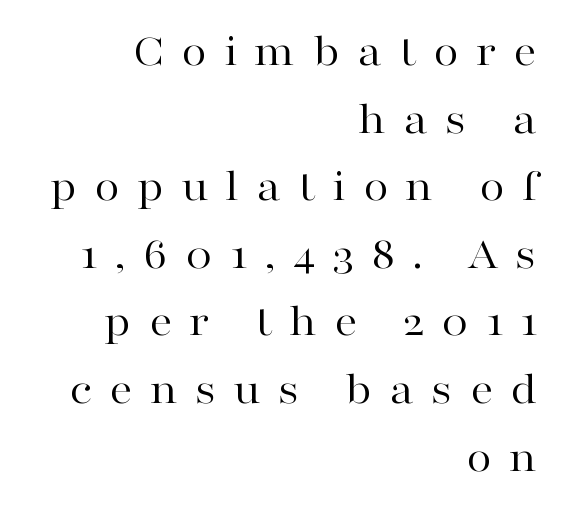
The glyphs are unaccompanied by any horizontal stroke below them. You could not count columns in this text — the font is proportionally spaced. A typesetter would call this heavily tracked-out type. The typesetting does not lean heavy: it is not bold.
